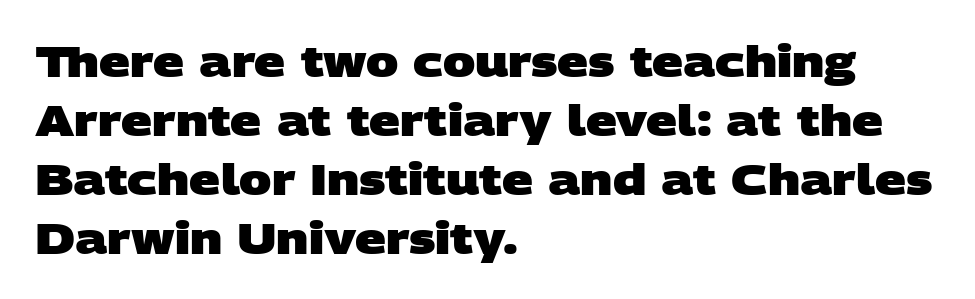
Q: Is the text bold? A: Yes.
Q: Is the typeface a serif or a sans-serif typeface? A: Sans-serif.
Q: Is the text underlined? A: No.
Q: How is the paragraph aligned? A: Left-aligned.
Q: Is the spacing between letters normal or unusually wide? A: Normal.
Q: Is the spacing between lines tight, normal or loose? A: Normal.
Q: Width (condensed, normal, or wide)? A: Wide.
Q: Stroke contrast? A: Low.
Q: x-height? A: Large.
Q: Monospaced? A: No.
